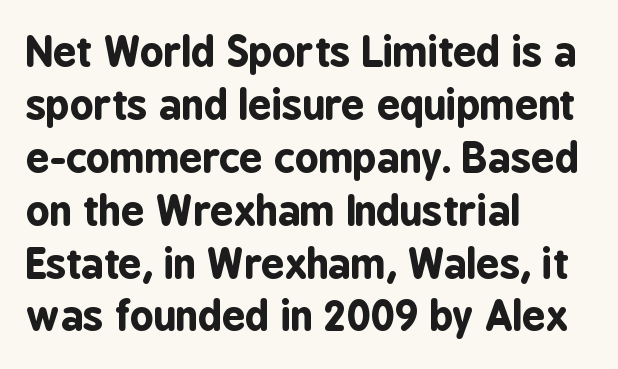
Q: Is the text bold? A: Yes.
Q: Is the text italic (slanted)? A: No, it is upright.
Q: Is the typeface a serif or a sans-serif typeface? A: Sans-serif.
Q: Is the text underlined? A: No.
Q: How is the paragraph aligned? A: Left-aligned.
Q: Is the spacing between letters normal or unusually wide? A: Normal.
Q: Is the spacing between lines tight, normal or loose? A: Normal.
Q: Width (condensed, normal, or wide)? A: Condensed.
Q: Stroke contrast? A: Low.
Q: x-height? A: Medium.
Q: Monospaced? A: No.
